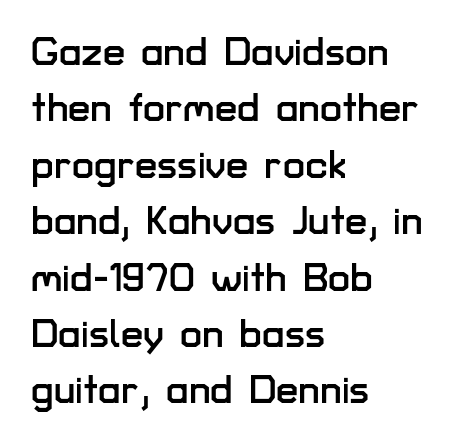
The image shows 40 px sans-serif type, upright; set left-aligned, normal line spacing (1.41x), normal letter spacing, not underlined; low stroke contrast and a medium x-height.
